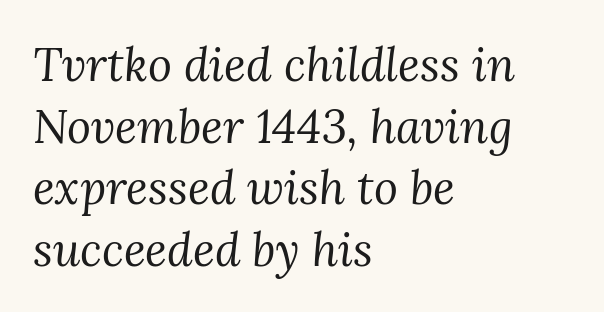
Baseline-to-baseline distance is the conventional proportion of letter height. These lines stack with their left ends in a neat column. The letters are slanted; this is an italic face. Spacing verdict: proportional, widths tailored to each character. Between one letter and the next there's only the usual sliver of space.
